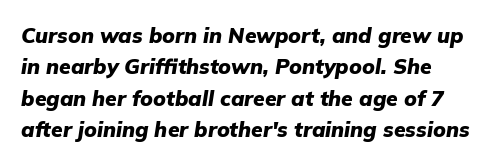
Q: Is the text bold? A: Yes.
Q: Is the text italic (slanted)? A: Yes, it leans right by about 9 degrees.
Q: Is the text underlined? A: No.
Q: Is the spacing between letters normal or unusually wide? A: Normal.
Q: Is the spacing between lines tight, normal or loose? A: Normal.
